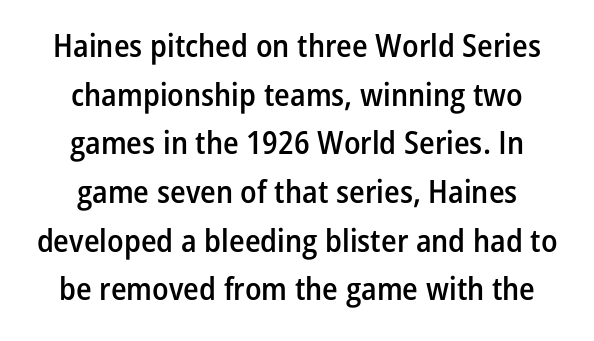
No word sits above an underline. A typesetter would call this proportional, since set widths differ per character. One glance says typical: line gaps are just what's usual. Are there feet on the stems? There aren't — it's a sans. Does the lettering tilt? It doesn't — this is upright.
